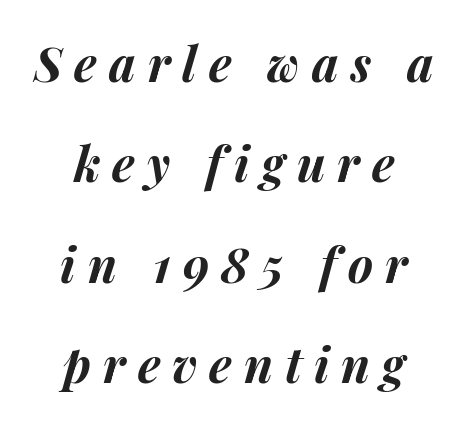
Q: Is the text bold? A: Yes.
Q: Is the text italic (slanted)? A: Yes, it leans right by about 14 degrees.
Q: Is the text underlined? A: No.
Q: How is the paragraph aligned? A: Centered.
Q: Is the spacing between letters normal or unusually wide? A: Unusually wide.
Q: Is the spacing between lines tight, normal or loose? A: Loose.
Q: Width (condensed, normal, or wide)? A: Normal.
Q: Stroke contrast? A: Medium.
Q: x-height? A: Medium.
Q: Monospaced? A: No.
